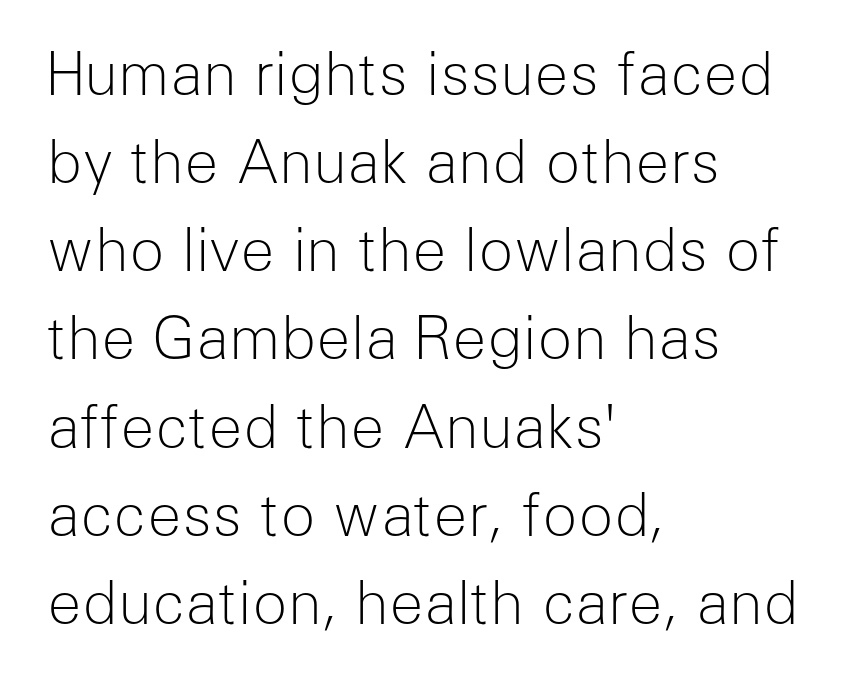
{"serif": "no", "italic": "no", "bold": "no", "weight": "light", "width": "normal", "stroke_contrast": "low", "x_height": "medium", "monospaced": "no", "underline": "no", "align": "left", "line_spacing": "normal", "line_spacing_ratio": 1.52, "letter_spacing": "normal", "letter_spacing_em": 0.0, "glyph_px": 58}
